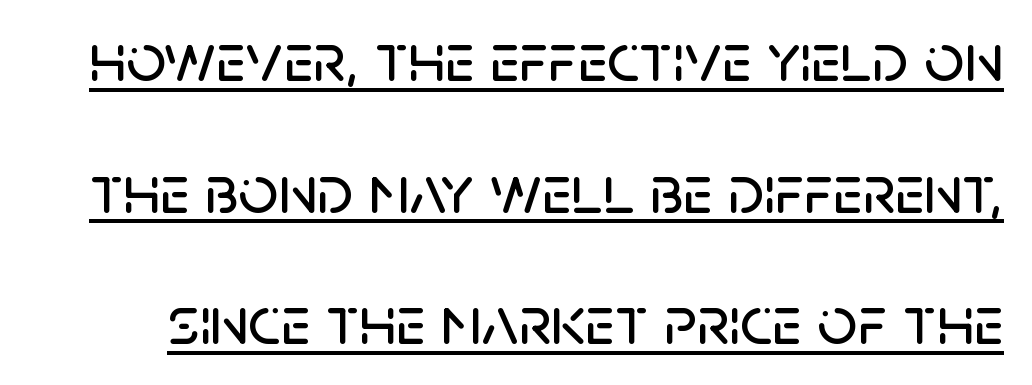
{"serif": "no", "italic": "no", "width": "normal", "stroke_contrast": "low", "x_height": "large", "monospaced": "no", "underline": "yes", "line_spacing_ratio": 1.88, "letter_spacing": "normal", "letter_spacing_em": 0.0, "glyph_px": 70}
